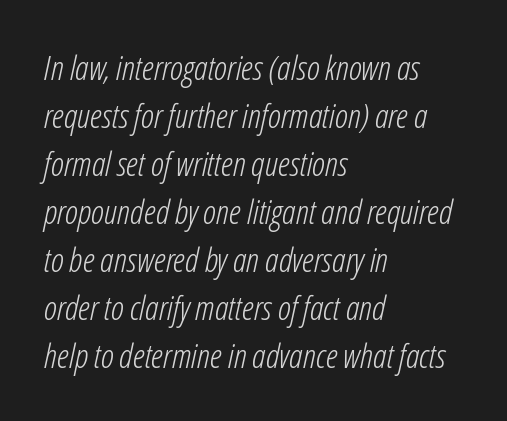
One-word summary of the alignment: left. Yep, that's italic — everything's leaning. How would I describe the line gaps? Plain and ordinary. The face used here is proportionally spaced, like ordinary book or web type.
